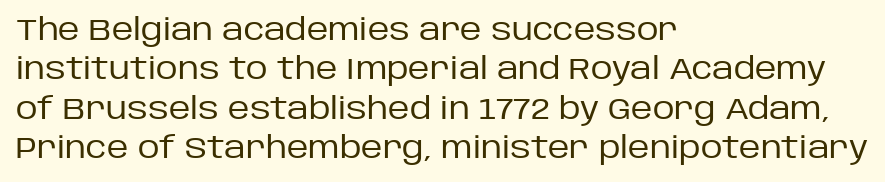
The image shows 30 px regular-weight sans-serif type, upright; set left-aligned, normal line spacing (1.31x), normal letter spacing, not underlined; low stroke contrast and a large x-height.
